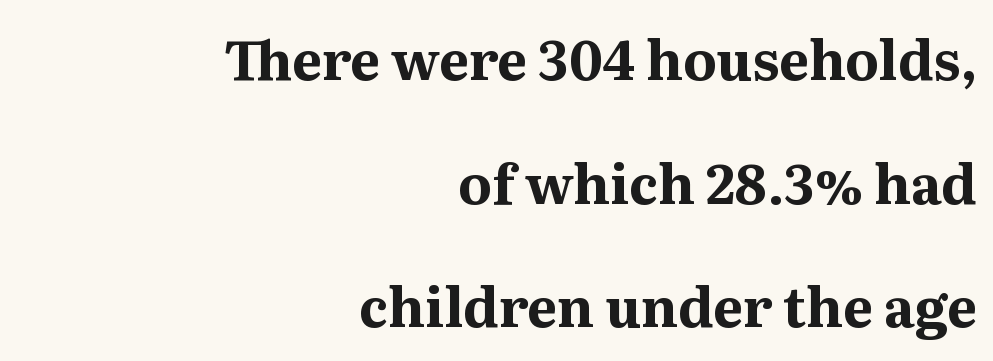
Q: Is the text bold? A: Yes.
Q: Is the text italic (slanted)? A: No, it is upright.
Q: Is the typeface a serif or a sans-serif typeface? A: Serif.
Q: Is the text underlined? A: No.
Q: How is the paragraph aligned? A: Right-aligned.
Q: Is the spacing between letters normal or unusually wide? A: Normal.
Q: Is the spacing between lines tight, normal or loose? A: Loose.
Q: Width (condensed, normal, or wide)? A: Normal.
Q: Stroke contrast? A: Medium.
Q: x-height? A: Medium.
Q: Monospaced? A: No.
